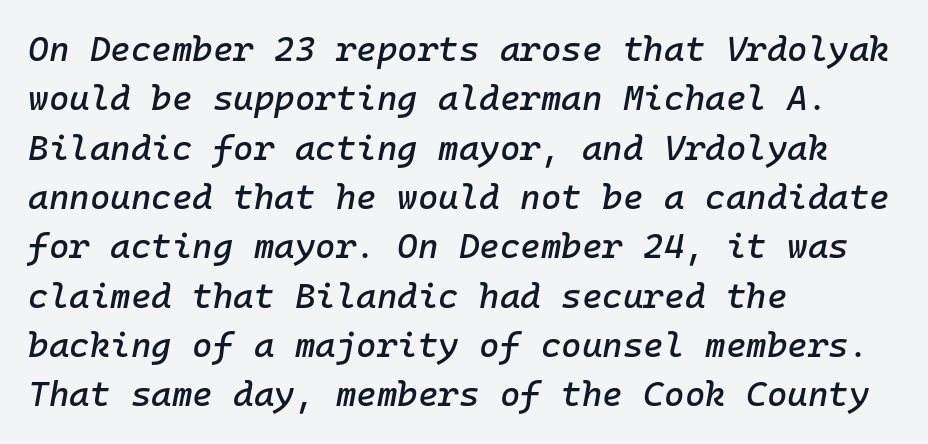
{"italic": "yes", "lean": "right", "slant_degrees": 10, "width": "normal", "stroke_contrast": "low", "x_height": "medium", "underline": "no", "align": "left", "line_spacing": "normal", "line_spacing_ratio": 1.41, "letter_spacing": "normal", "letter_spacing_em": 0.0, "glyph_px": 35}
